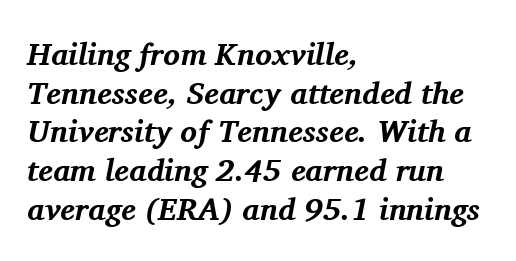
Q: Is the text bold? A: Yes.
Q: Is the text italic (slanted)? A: Yes, it leans right by about 11 degrees.
Q: Is the typeface a serif or a sans-serif typeface? A: Serif.
Q: Is the text underlined? A: No.
Q: How is the paragraph aligned? A: Left-aligned.
Q: Is the spacing between letters normal or unusually wide? A: Normal.
Q: Is the spacing between lines tight, normal or loose? A: Normal.
Q: Width (condensed, normal, or wide)? A: Normal.
Q: Stroke contrast? A: Medium.
Q: x-height? A: Medium.
Q: Monospaced? A: No.
